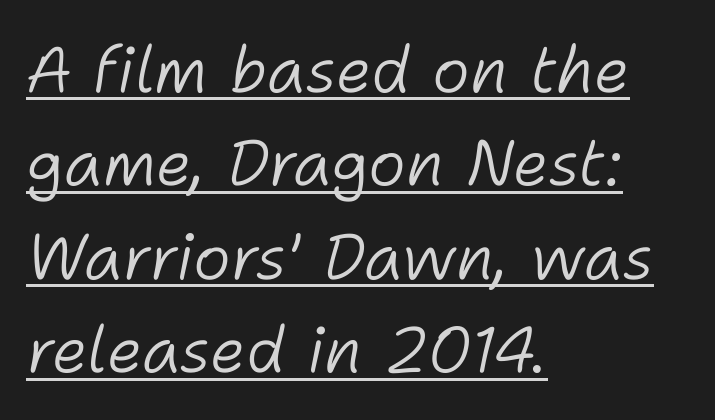
Q: Is the text bold? A: No.
Q: Is the text italic (slanted)? A: Yes, it leans right by about 11 degrees.
Q: Is the text underlined? A: Yes.
Q: How is the paragraph aligned? A: Left-aligned.
Q: Is the spacing between letters normal or unusually wide? A: Normal.
Q: Is the spacing between lines tight, normal or loose? A: Normal.
Q: Width (condensed, normal, or wide)? A: Normal.
Q: Stroke contrast? A: Low.
Q: x-height? A: Medium.
Q: Monospaced? A: No.
